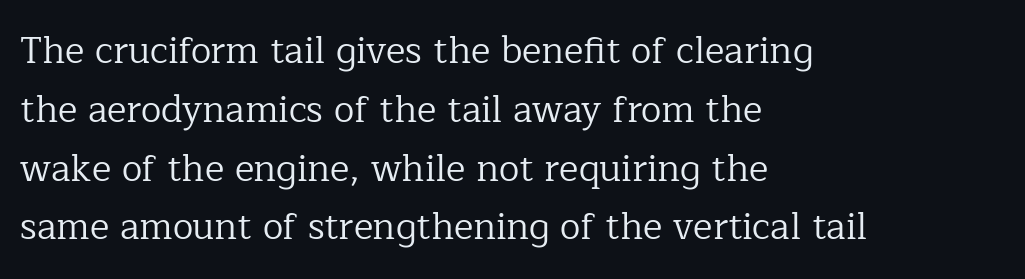
Every row of glyphs begins at an identical x-position on the left. Here the designer chose a conventional face with non-uniform glyph widths. Characters remain perfectly vertical along every line. Look at the bottom of the vertical strokes: they flare into serifs here. Does the leading feel generous? No, just average.
